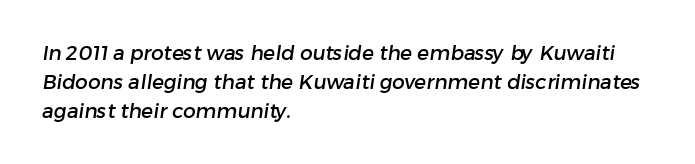
The image shows 20 px text type; set left-aligned, normal line spacing (1.44x), normal letter spacing, not underlined.
